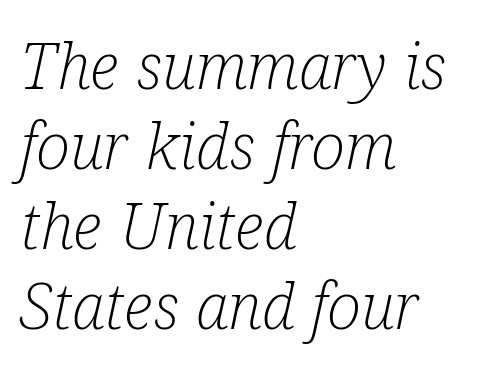
The image shows 64 px light, condensed serif type, italic (leaning right); set left-aligned, normal line spacing (1.25x), normal letter spacing, not underlined; low stroke contrast and a medium x-height.
